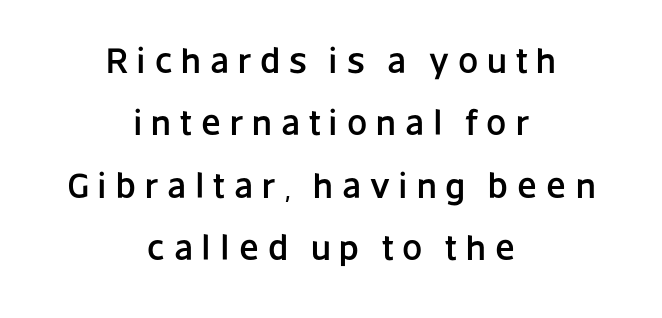
{"serif": "no", "italic": "no", "width": "normal", "stroke_contrast": "low", "x_height": "large", "monospaced": "no", "underline": "no", "align": "center", "line_spacing_ratio": 1.73, "letter_spacing": "wide", "letter_spacing_em": 0.25, "glyph_px": 36}
